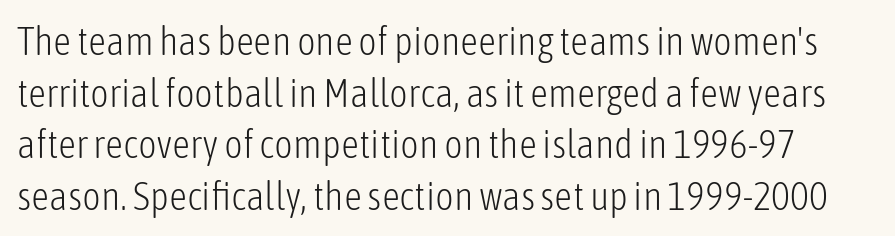
Q: Is the text bold? A: No.
Q: Is the text italic (slanted)? A: No, it is upright.
Q: Is the typeface a serif or a sans-serif typeface? A: Sans-serif.
Q: Is the text underlined? A: No.
Q: Is the spacing between letters normal or unusually wide? A: Normal.
Q: Is the spacing between lines tight, normal or loose? A: Normal.
Q: Width (condensed, normal, or wide)? A: Condensed.
Q: Stroke contrast? A: Low.
Q: x-height? A: Medium.
Q: Monospaced? A: No.
